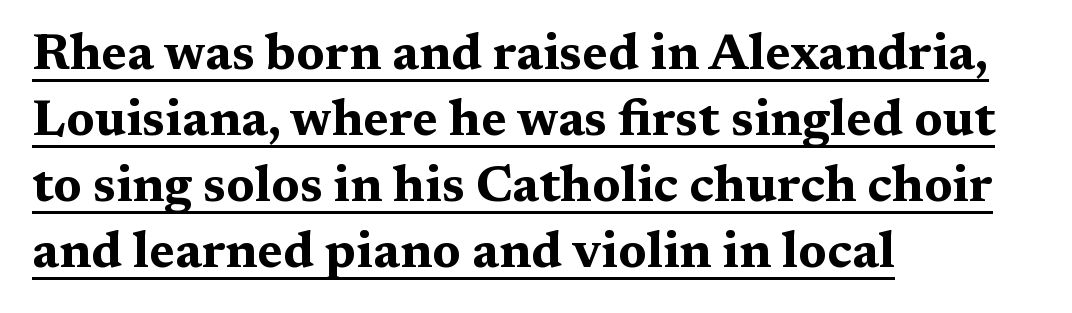
The image shows 50 px bold, wide serif type, upright; set left-aligned, normal line spacing (1.32x), normal letter spacing, underlined; medium stroke contrast and a medium x-height.
